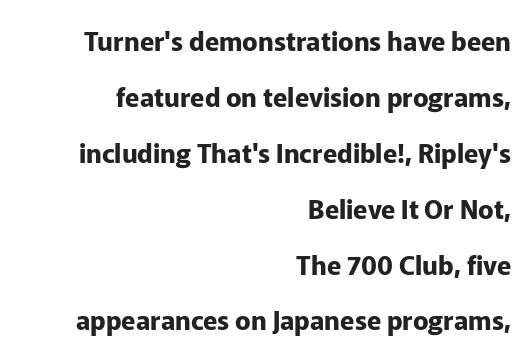
Q: Is the text bold? A: Yes.
Q: Is the text italic (slanted)? A: No, it is upright.
Q: Is the text underlined? A: No.
Q: How is the paragraph aligned? A: Right-aligned.
Q: Is the spacing between letters normal or unusually wide? A: Normal.
Q: Is the spacing between lines tight, normal or loose? A: Loose.
